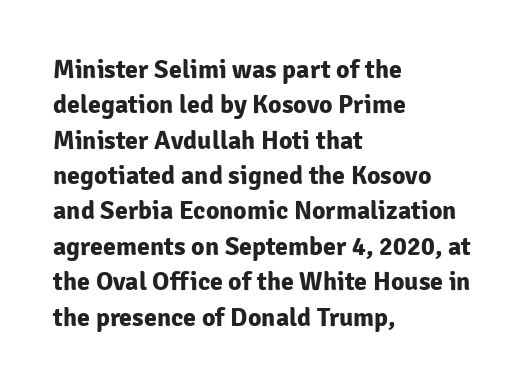
The image shows 26 px bold type, upright; set left-aligned, normal line spacing (1.36x), normal letter spacing, not underlined.
